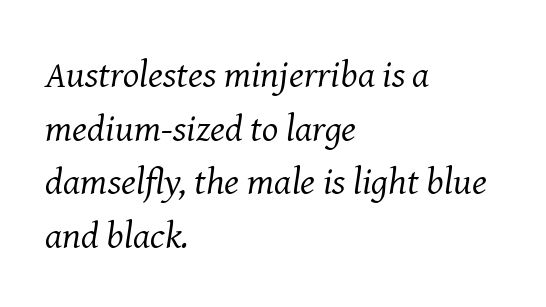
Q: Is the text bold? A: No.
Q: Is the text italic (slanted)? A: Yes, it leans right by about 8 degrees.
Q: Is the typeface a serif or a sans-serif typeface? A: Serif.
Q: Is the text underlined? A: No.
Q: How is the paragraph aligned? A: Left-aligned.
Q: Is the spacing between letters normal or unusually wide? A: Normal.
Q: Is the spacing between lines tight, normal or loose? A: Normal.
Q: Width (condensed, normal, or wide)? A: Normal.
Q: Stroke contrast? A: Medium.
Q: x-height? A: Medium.
Q: Monospaced? A: No.
